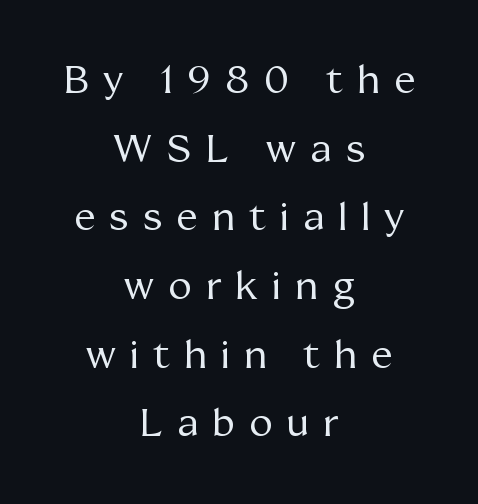
{"serif": "yes", "italic": "no", "bold": "no", "weight": "regular", "width": "normal", "stroke_contrast": "medium", "x_height": "medium", "monospaced": "no", "underline": "no", "align": "center", "line_spacing_ratio": 1.76, "letter_spacing": "wide", "letter_spacing_em": 0.37, "glyph_px": 39}
